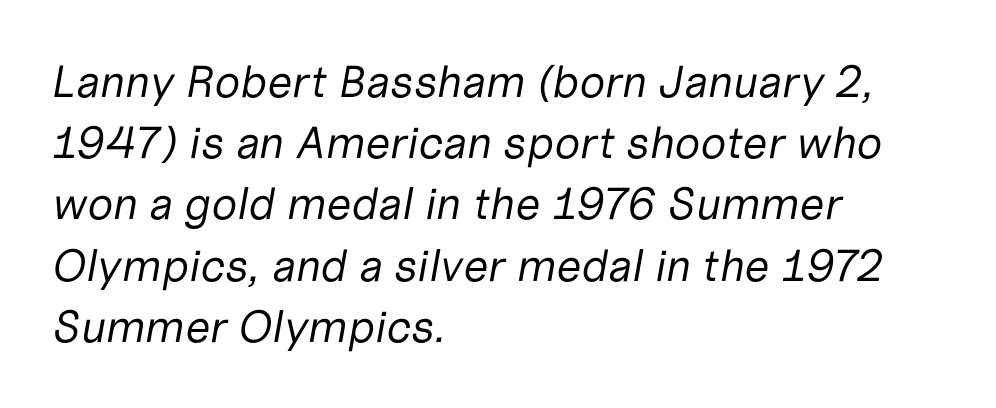
The image shows 45 px regular-weight type, italic (leaning right); set left-aligned, normal line spacing (1.36x), normal letter spacing, not underlined; low stroke contrast and a medium x-height.
